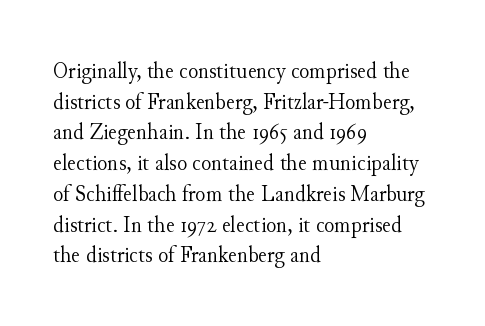
The image shows 24 px text type, upright; set left-aligned, normal line spacing (1.28x), normal letter spacing, not underlined.
